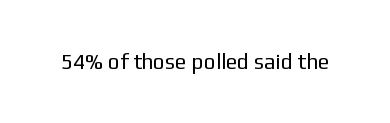
The image shows 21 px text type, upright; set normal letter spacing, not underlined.
